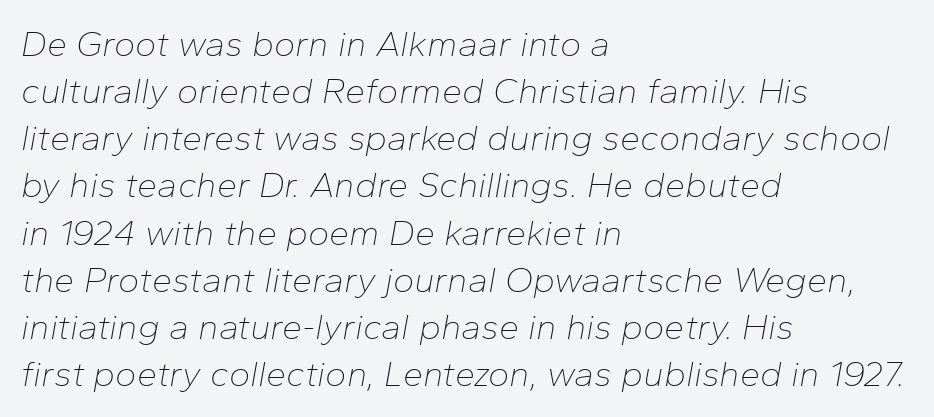
{"italic": "yes", "lean": "right", "slant_degrees": 10, "bold": "no", "weight": "thin", "width": "normal", "stroke_contrast": "low", "x_height": "medium", "monospaced": "no", "underline": "no", "align": "left", "line_spacing": "normal", "line_spacing_ratio": 1.31, "letter_spacing": "normal", "letter_spacing_em": 0.0, "glyph_px": 36}
